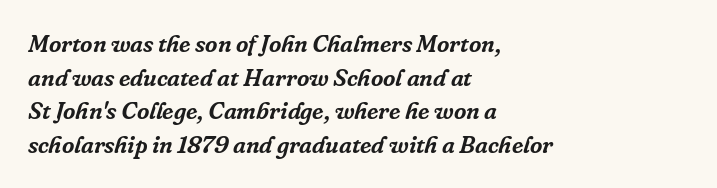
These lines stack with their left ends in a neat column. A clean baseline with only descenders dipping below it. If you drew a line through each stem, it would be angled. What's the leading like? Ordinary, nothing unusual. Look at the tracking — it's just the regular setting, nothing added.
